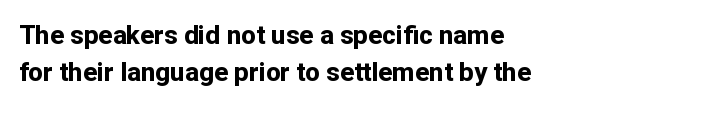
{"italic": "no", "bold": "yes", "underline": "no", "align": "left", "line_spacing": "normal", "line_spacing_ratio": 1.42, "letter_spacing": "normal", "letter_spacing_em": 0.0, "glyph_px": 26}
